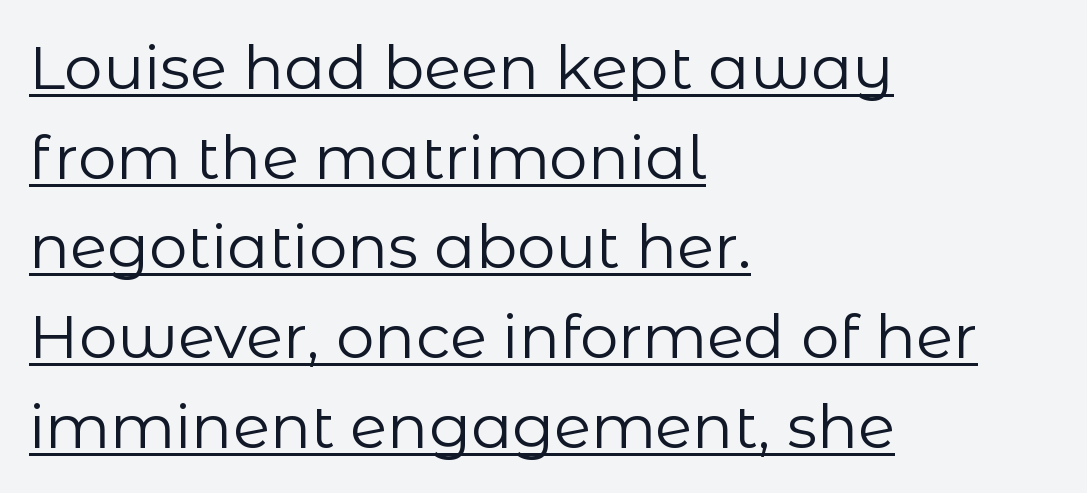
{"serif": "no", "italic": "no", "bold": "no", "weight": "regular", "width": "normal", "stroke_contrast": "low", "x_height": "medium", "monospaced": "no", "underline": "yes", "align": "left", "line_spacing": "normal", "line_spacing_ratio": 1.47, "letter_spacing": "normal", "letter_spacing_em": 0.0, "glyph_px": 61}
